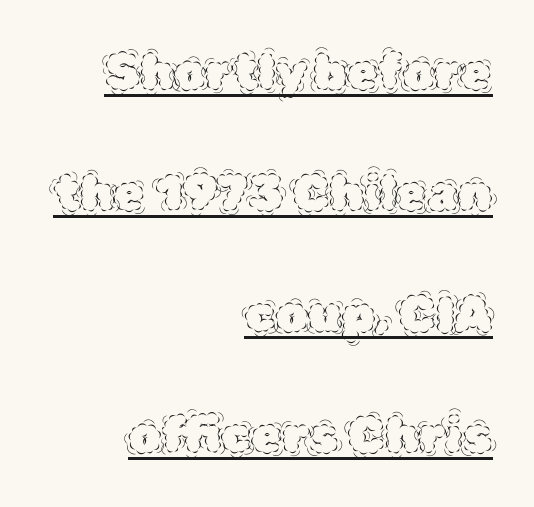
{"italic": "no", "bold": "no", "weight": "thin", "width": "normal", "x_height": "large", "monospaced": "no", "underline": "yes", "align": "right", "line_spacing": "loose", "line_spacing_ratio": 2.42, "letter_spacing": "normal", "letter_spacing_em": 0.0, "glyph_px": 50}
